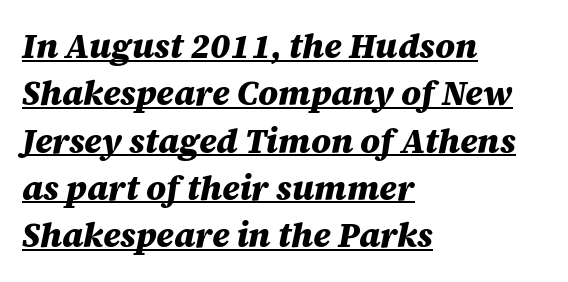
Q: Is the text bold? A: Yes.
Q: Is the text italic (slanted)? A: Yes, it leans right by about 12 degrees.
Q: Is the text underlined? A: Yes.
Q: How is the paragraph aligned? A: Left-aligned.
Q: Is the spacing between letters normal or unusually wide? A: Normal.
Q: Is the spacing between lines tight, normal or loose? A: Normal.
Q: Width (condensed, normal, or wide)? A: Normal.
Q: Stroke contrast? A: Medium.
Q: x-height? A: Large.
Q: Monospaced? A: No.
